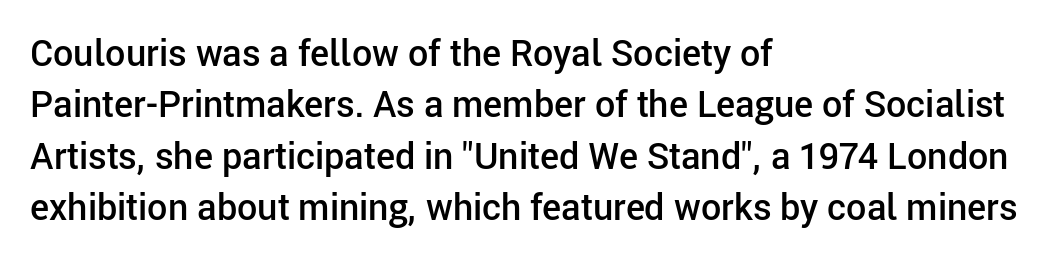
Q: Is the text bold? A: Semi-bold.
Q: Is the text italic (slanted)? A: No, it is upright.
Q: Is the typeface a serif or a sans-serif typeface? A: Sans-serif.
Q: Is the text underlined? A: No.
Q: How is the paragraph aligned? A: Left-aligned.
Q: Is the spacing between letters normal or unusually wide? A: Normal.
Q: Is the spacing between lines tight, normal or loose? A: Normal.
Q: Width (condensed, normal, or wide)? A: Normal.
Q: Stroke contrast? A: Low.
Q: x-height? A: Medium.
Q: Monospaced? A: No.
